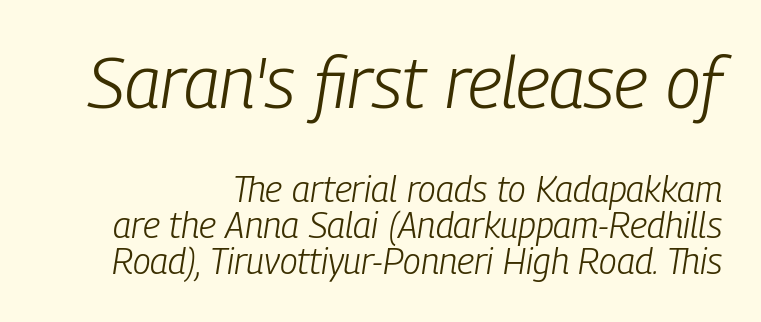
{"italic": "yes", "lean": "right", "slant_degrees": 9, "bold": "no", "weight": "light", "width": "condensed", "stroke_contrast": "low", "x_height": "medium", "monospaced": "no", "underline": "no", "align": "right", "line_spacing": "tight", "line_spacing_ratio": 1.0, "letter_spacing": "normal", "letter_spacing_em": 0.0, "larger_block": "first", "size_ratio": 1.97, "glyph_px": 71}
